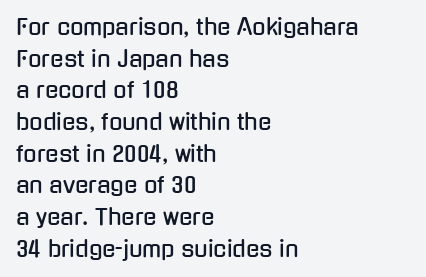
Q: Is the text italic (slanted)? A: No, it is upright.
Q: Is the text underlined? A: No.
Q: How is the paragraph aligned? A: Left-aligned.
Q: Is the spacing between letters normal or unusually wide? A: Normal.
Q: Is the spacing between lines tight, normal or loose? A: Normal.
